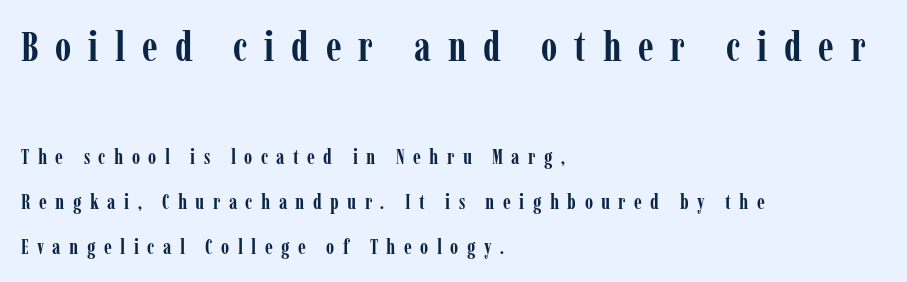
Q: Is the text bold? A: Yes.
Q: Is the text italic (slanted)? A: No, it is upright.
Q: Is the typeface a serif or a sans-serif typeface? A: Serif.
Q: Is the text underlined? A: No.
Q: How is the paragraph aligned? A: Left-aligned.
Q: Is the spacing between letters normal or unusually wide? A: Unusually wide.
Q: Is the spacing between lines tight, normal or loose? A: Loose.
Q: Which block of text is set in a larger size, the first (top) or the second (bottom)? A: The first (top) one.
Q: Width (condensed, normal, or wide)? A: Condensed.
Q: Stroke contrast? A: Low.
Q: x-height? A: Medium.
Q: Monospaced? A: No.
